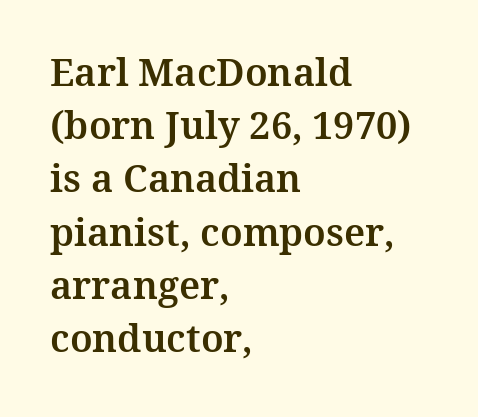
Q: Is the text italic (slanted)? A: No, it is upright.
Q: Is the typeface a serif or a sans-serif typeface? A: Serif.
Q: Is the text underlined? A: No.
Q: How is the paragraph aligned? A: Left-aligned.
Q: Is the spacing between letters normal or unusually wide? A: Normal.
Q: Is the spacing between lines tight, normal or loose? A: Normal.
Q: Width (condensed, normal, or wide)? A: Normal.
Q: Stroke contrast? A: Medium.
Q: x-height? A: Medium.
Q: Monospaced? A: No.
